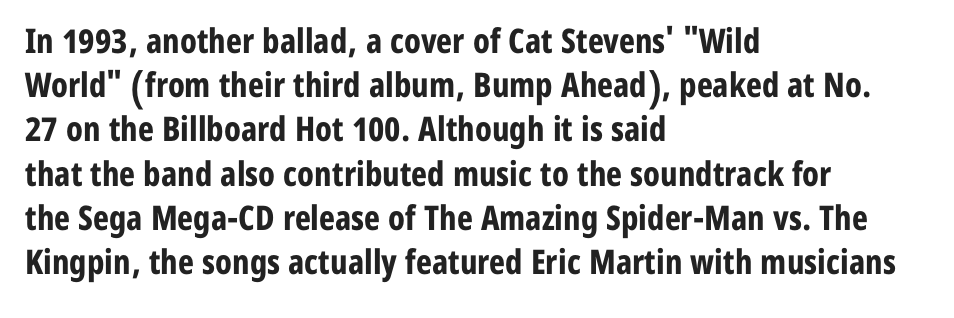
The image shows 34 px bold, condensed sans-serif type, upright; set left-aligned, normal line spacing (1.3x), normal letter spacing, not underlined; low stroke contrast and a medium x-height.
